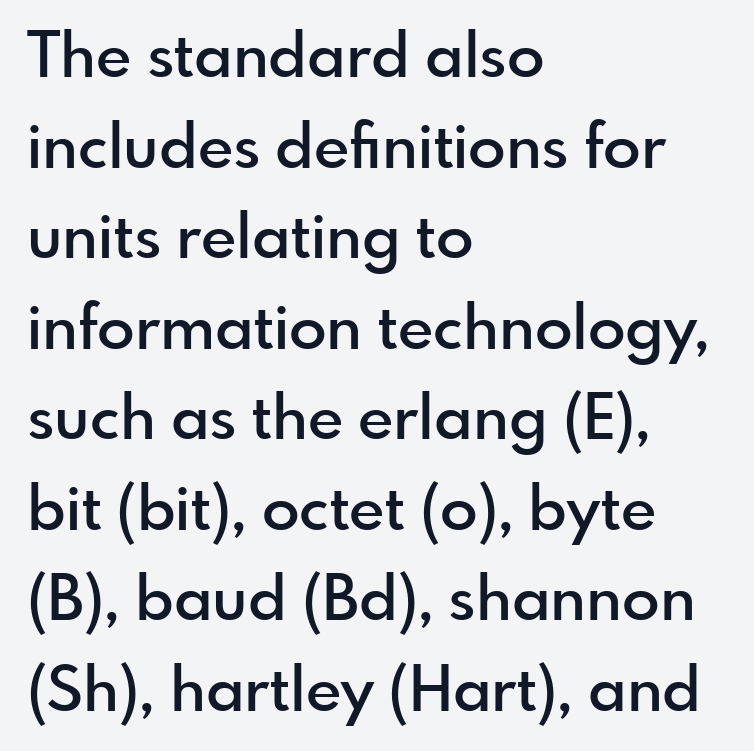
The space beneath each line is pristine and unruled. Characters remain perfectly vertical along every line. The text was rendered using a sans face with plain stroke endings. Vertical spacing — default.
